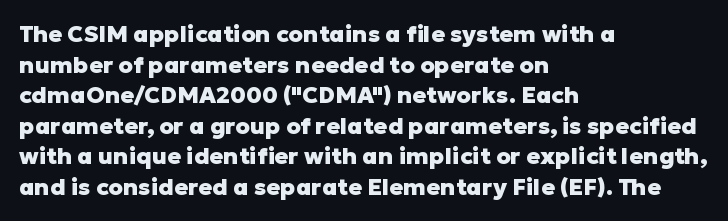
Q: Is the text bold? A: Yes.
Q: Is the text italic (slanted)? A: No, it is upright.
Q: Is the text underlined? A: No.
Q: How is the paragraph aligned? A: Left-aligned.
Q: Is the spacing between letters normal or unusually wide? A: Normal.
Q: Is the spacing between lines tight, normal or loose? A: Normal.
